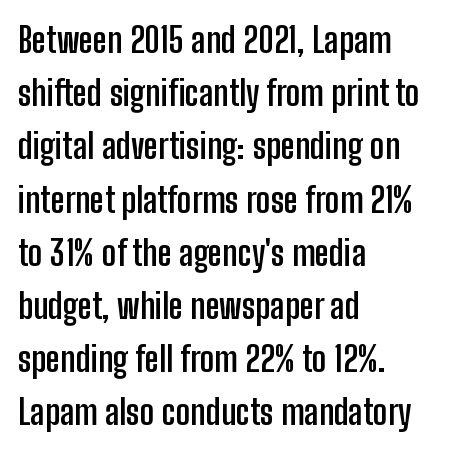
{"serif": "no", "italic": "no", "bold": "yes", "weight": "semibold", "width": "condensed", "stroke_contrast": "low", "x_height": "medium", "monospaced": "no", "underline": "no", "align": "left", "line_spacing": "normal", "line_spacing_ratio": 1.52, "letter_spacing": "normal", "letter_spacing_em": 0.0, "glyph_px": 35}
